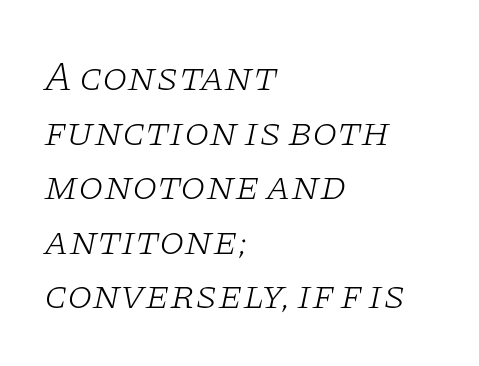
The image shows 41 px light, wide serif type, italic (leaning right); set left-aligned, normal line spacing (1.33x), normal letter spacing, not underlined; low stroke contrast and a large x-height.
